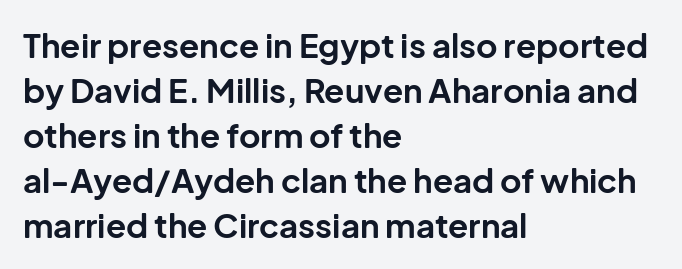
Line beginnings align vertically; line endings do not. Vertical spacing — default. Default kerning and tracking; the words read as compact shapes. Type without underlining. Unlike a traditional serif, this face leaves its strokes unadorned. Strong, thick strokes mark this as bold type.
